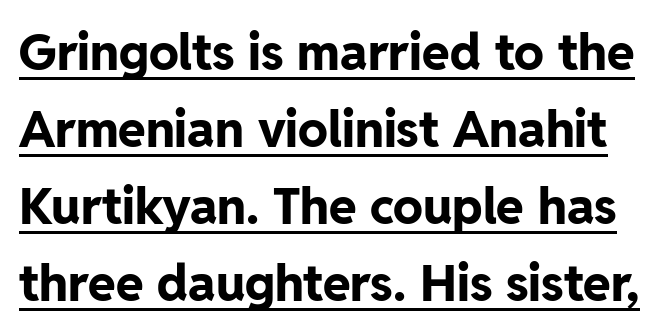
The image shows 50 px bold sans-serif type, upright; set normal line spacing (1.54x), normal letter spacing, underlined; low stroke contrast and a medium x-height.
